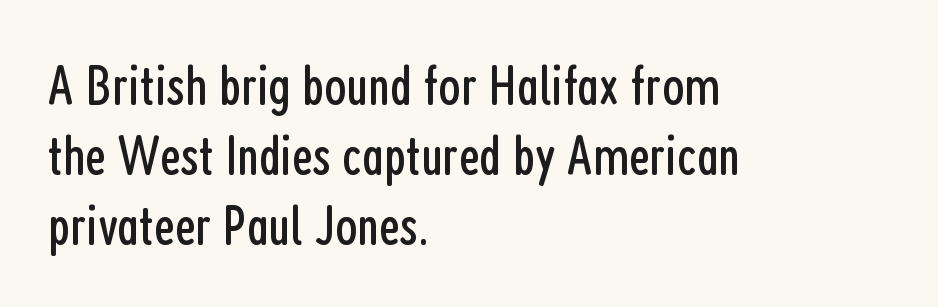
The image shows 57 px regular-weight, condensed sans-serif type, upright; set left-aligned, line spacing 1.23x, normal letter spacing, not underlined; low stroke contrast and a medium x-height.
